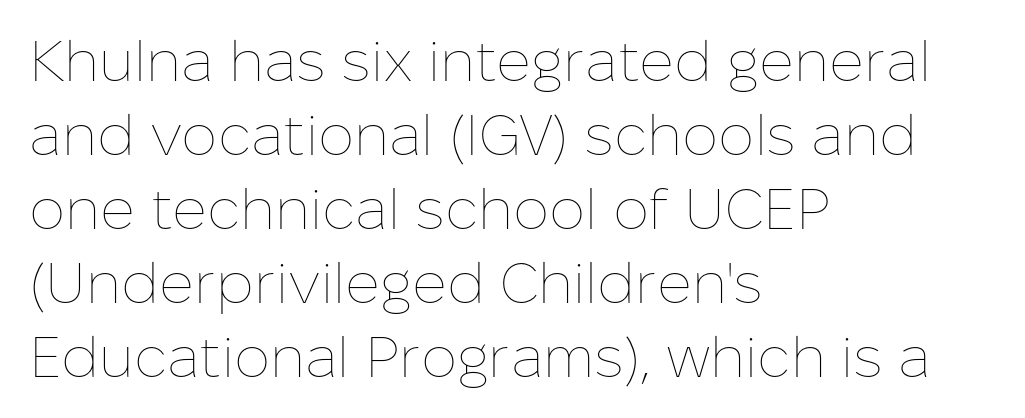
The image shows 57 px thin type, upright; set left-aligned, normal line spacing (1.3x), normal letter spacing, not underlined; low stroke contrast and a medium x-height.
